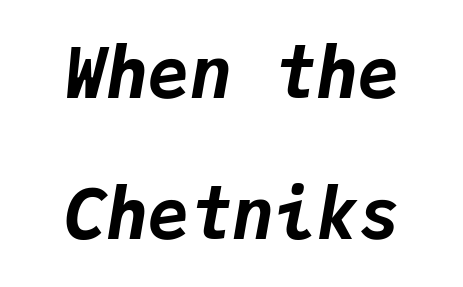
{"italic": "yes", "lean": "right", "slant_degrees": 9, "bold": "yes", "weight": "bold", "width": "normal", "stroke_contrast": "low", "x_height": "medium", "monospaced": "yes", "underline": "no", "align": "center", "line_spacing": "loose", "line_spacing_ratio": 2.02, "letter_spacing": "normal", "letter_spacing_em": 0.0, "glyph_px": 70}
